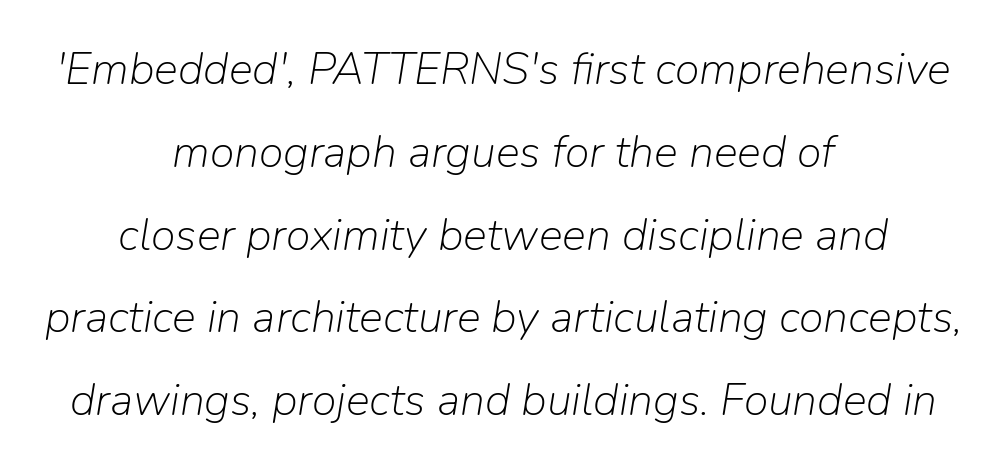
{"italic": "yes", "lean": "right", "slant_degrees": 9, "bold": "no", "weight": "light", "width": "normal", "stroke_contrast": "low", "x_height": "medium", "monospaced": "no", "underline": "no", "align": "center", "line_spacing_ratio": 1.84, "letter_spacing": "normal", "letter_spacing_em": 0.0, "glyph_px": 45}
